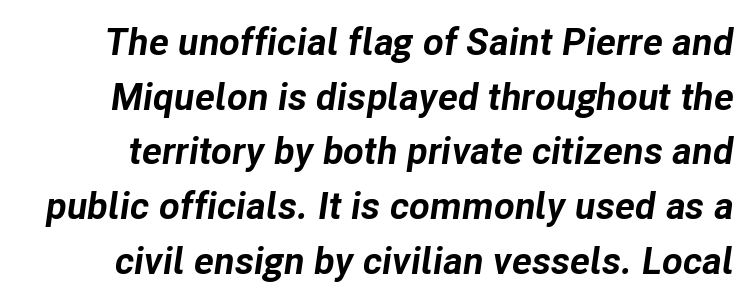
The image shows 38 px bold type, italic (leaning right); set normal line spacing (1.44x), normal letter spacing, not underlined; low stroke contrast and a medium x-height.
